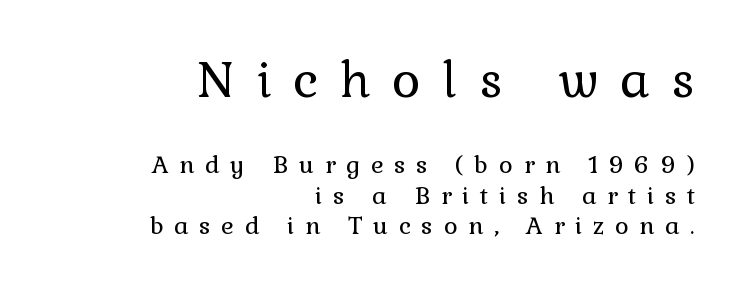
Q: Is the text bold? A: No.
Q: Is the text italic (slanted)? A: No, it is upright.
Q: Is the typeface a serif or a sans-serif typeface? A: Serif.
Q: Is the text underlined? A: No.
Q: How is the paragraph aligned? A: Right-aligned.
Q: Is the spacing between letters normal or unusually wide? A: Unusually wide.
Q: Is the spacing between lines tight, normal or loose? A: Normal.
Q: Which block of text is set in a larger size, the first (top) or the second (bottom)? A: The first (top) one.
Q: Width (condensed, normal, or wide)? A: Normal.
Q: Stroke contrast? A: Low.
Q: x-height? A: Medium.
Q: Monospaced? A: No.
